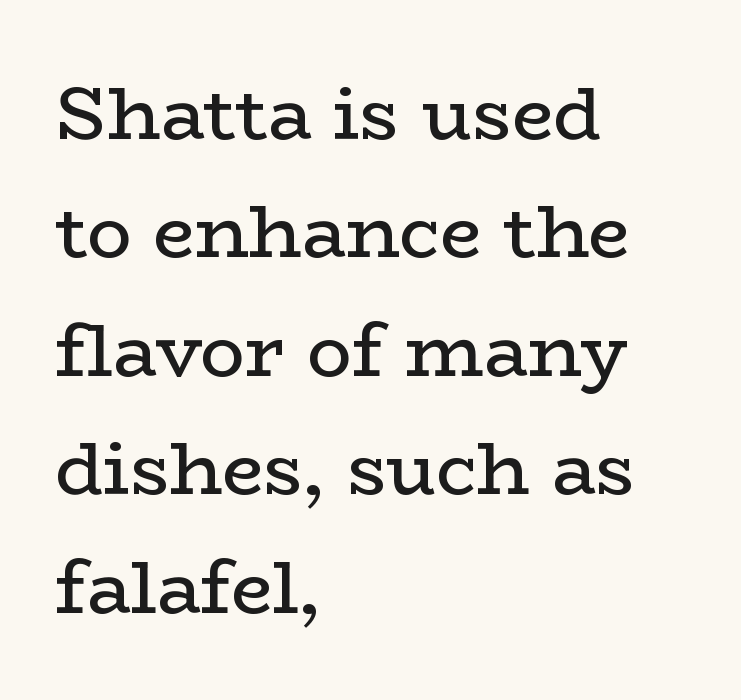
Typeset ragged right — the left edge is the straight one. Caption: face not bold, strokes unweighted. Just letters on the line, the space beneath them empty. Regarding leading, the lines here are spaced in the standard way. A typesetter would call this proportional, since set widths differ per character. The face used here is rendered with its standard letterfit.
